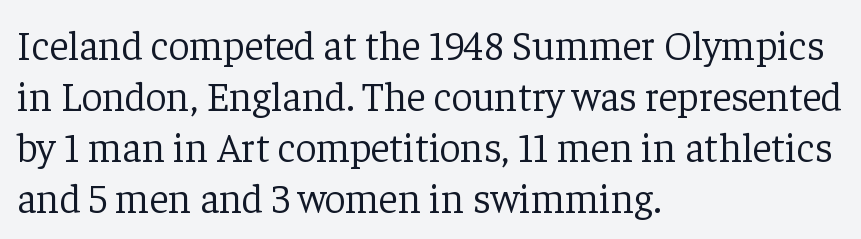
Character widths vary here, with narrow letters taking less room than wide ones. Italic? Not at all — the glyphs are vertical. Bold? No — there's no thickening of the strokes. A student would call this left alignment; a typographer would say flush left, rag right. The passage shown has conventional tracking throughout.
